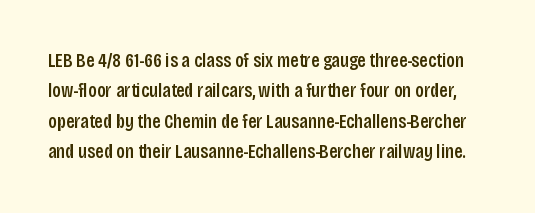
Inter-character spacing is left at the font's built-in metrics. Every stem runs plumb, perpendicular to the baseline. Emphasis by weight is partial: semibold. The strip under each line holds only bare page. Horizontal bands of white between lines are of average thickness.
